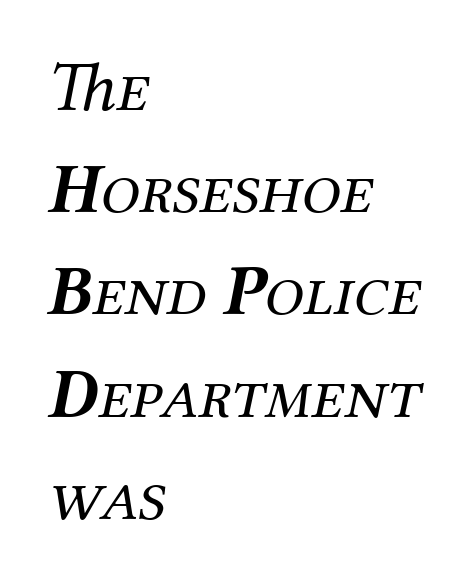
Q: Is the text bold? A: No.
Q: Is the text italic (slanted)? A: Yes, it leans right by about 12 degrees.
Q: Is the typeface a serif or a sans-serif typeface? A: Serif.
Q: Is the text underlined? A: No.
Q: How is the paragraph aligned? A: Left-aligned.
Q: Is the spacing between letters normal or unusually wide? A: Normal.
Q: Is the spacing between lines tight, normal or loose? A: Normal.
Q: Width (condensed, normal, or wide)? A: Normal.
Q: Stroke contrast? A: Medium.
Q: x-height? A: Medium.
Q: Monospaced? A: No.
